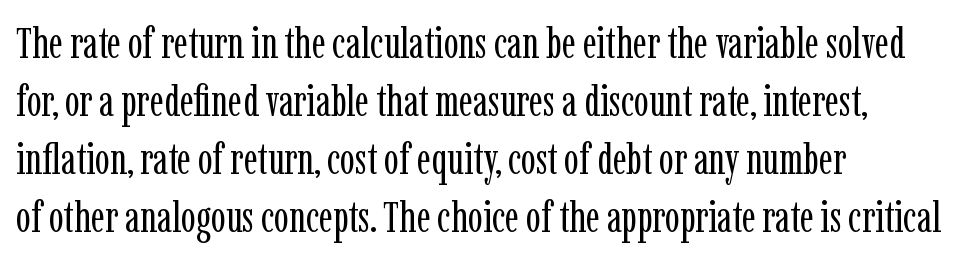
The image shows 44 px regular-weight, condensed serif type, upright; set left-aligned, normal line spacing (1.32x), normal letter spacing, not underlined; low stroke contrast and a medium x-height.
